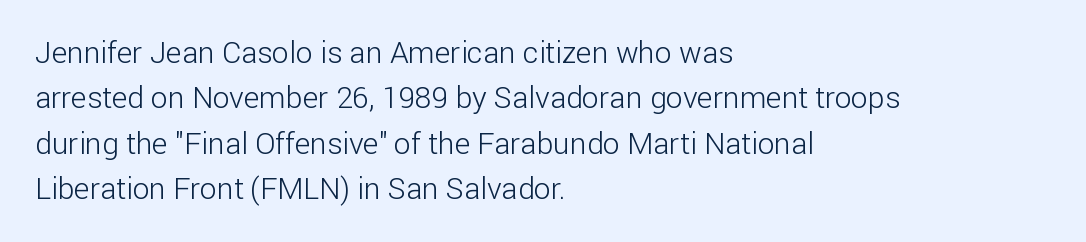
The letters stand upright; this is a roman face. The lines are quadded left. Each letter keeps its own natural width here, so spacing adapts to shape. This rendering leaves character spacing at its baseline value.
